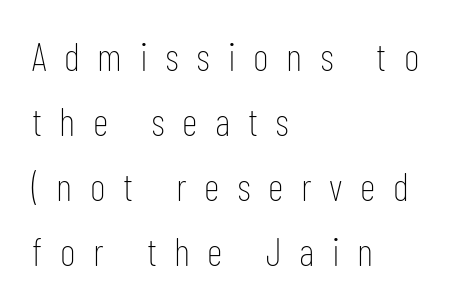
The image shows 39 px thin, condensed sans-serif type, upright; set left-aligned, normal line spacing (1.67x), unusually wide letter spacing (+0.45 em), not underlined; low stroke contrast and a medium x-height.
